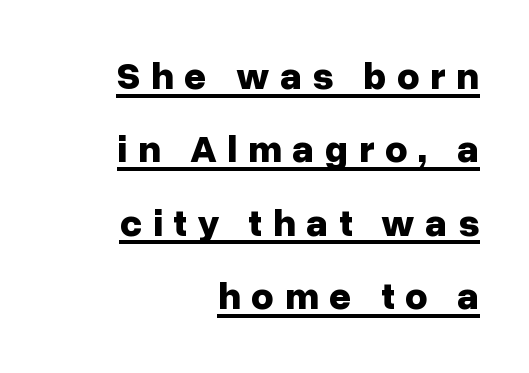
{"serif": "no", "italic": "no", "bold": "yes", "weight": "bold", "width": "normal", "stroke_contrast": "low", "x_height": "medium", "monospaced": "no", "underline": "yes", "align": "right", "line_spacing_ratio": 1.88, "letter_spacing": "wide", "letter_spacing_em": 0.27, "glyph_px": 39}
